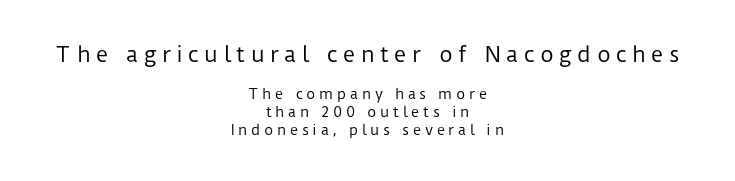
{"italic": "no", "bold": "no", "underline": "no", "align": "center", "line_spacing": "normal", "line_spacing_ratio": 1.29, "letter_spacing": "wide", "letter_spacing_em": 0.26, "larger_block": "first", "size_ratio": 1.5, "glyph_px": 21}
